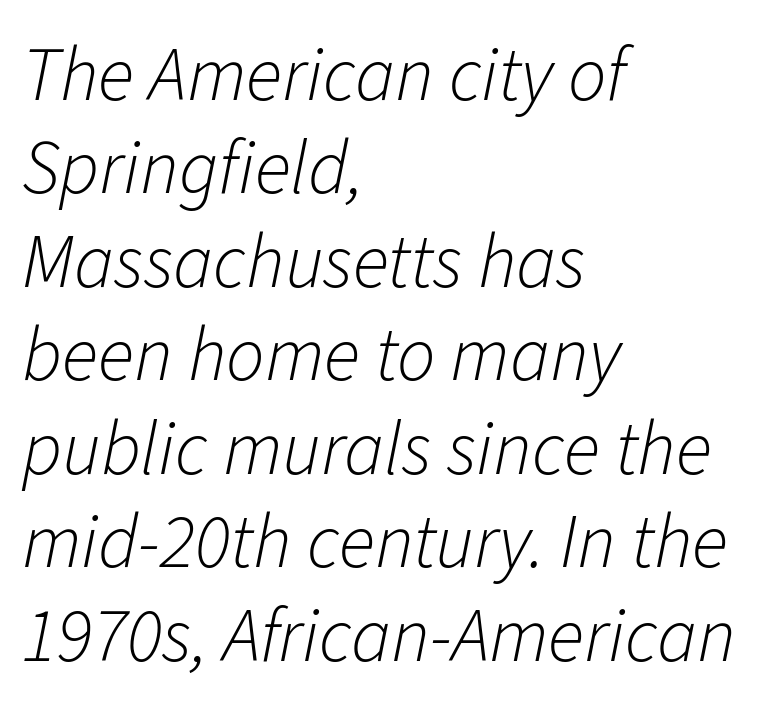
The letterforms sit at book weight or below. Does the lettering tilt? It does — this is italic. One-word summary of the alignment: left. These lines are rendered in a variable-pitch font. Caption: standard tracking, unaltered. Plain, unruled lines of type.
